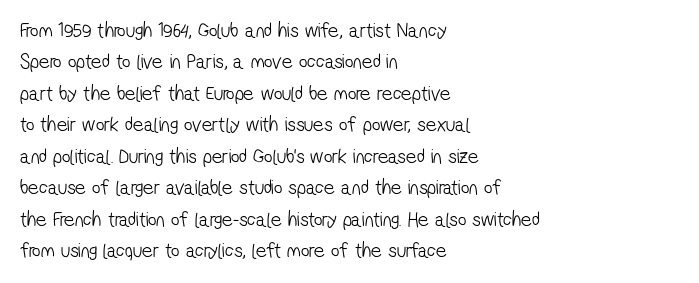
The image shows 21 px text type; set left-aligned, normal line spacing (1.5x), normal letter spacing, not underlined.
